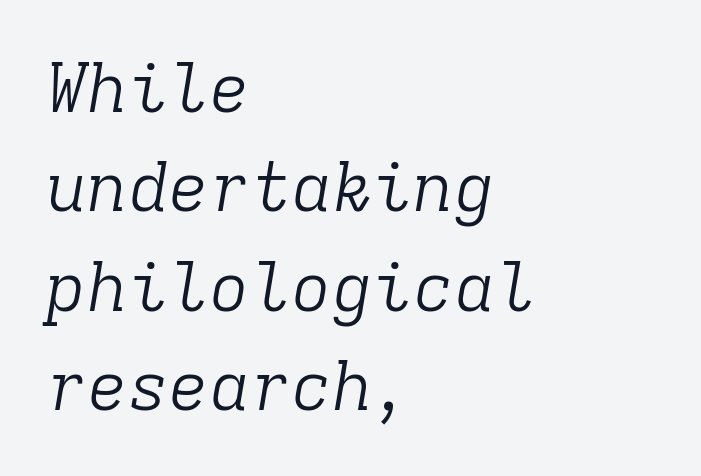
Q: Is the text bold? A: No.
Q: Is the text italic (slanted)? A: Yes, it leans right by about 9 degrees.
Q: Is the typeface a serif or a sans-serif typeface? A: Serif.
Q: Is the text underlined? A: No.
Q: How is the paragraph aligned? A: Left-aligned.
Q: Is the spacing between letters normal or unusually wide? A: Normal.
Q: Is the spacing between lines tight, normal or loose? A: Normal.
Q: Width (condensed, normal, or wide)? A: Normal.
Q: Stroke contrast? A: Low.
Q: x-height? A: Medium.
Q: Monospaced? A: Yes.
